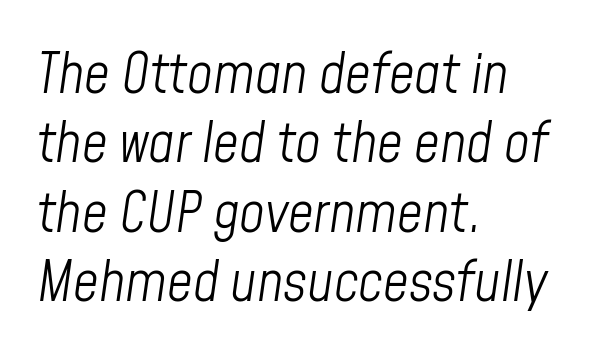
{"italic": "yes", "lean": "right", "slant_degrees": 8, "bold": "no", "weight": "light", "width": "condensed", "stroke_contrast": "low", "x_height": "medium", "monospaced": "no", "underline": "no", "align": "left", "line_spacing_ratio": 1.24, "letter_spacing": "normal", "letter_spacing_em": 0.0, "glyph_px": 56}
